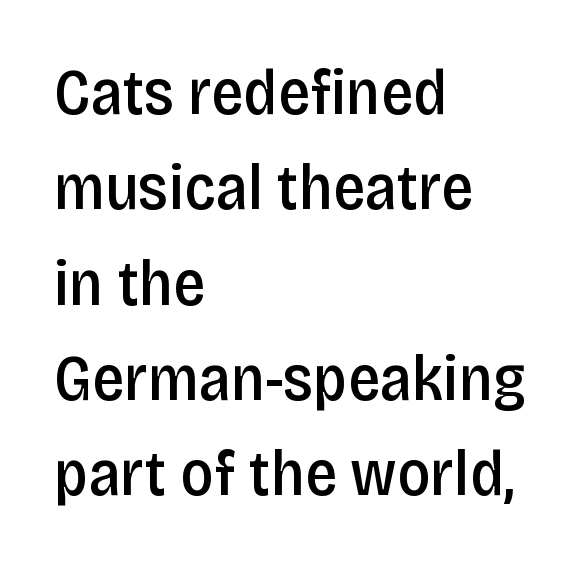
These lines carry some extra weight — a demibold, not a full bold. Typographically, this falls in the sans-serif category. Leading matches the norm, producing a regular column. This sample uses plain, unmodified letter spacing. Left-aligned paragraph, ragged on the right.
